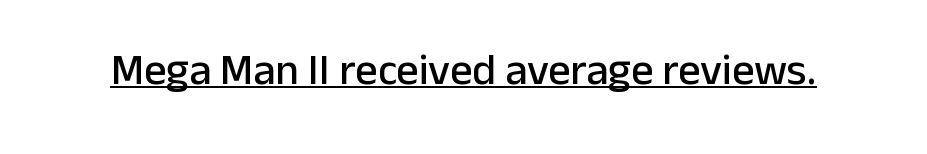
{"serif": "no", "italic": "no", "width": "normal", "stroke_contrast": "low", "x_height": "medium", "monospaced": "no", "underline": "yes", "letter_spacing": "normal", "letter_spacing_em": 0.0, "glyph_px": 44}
